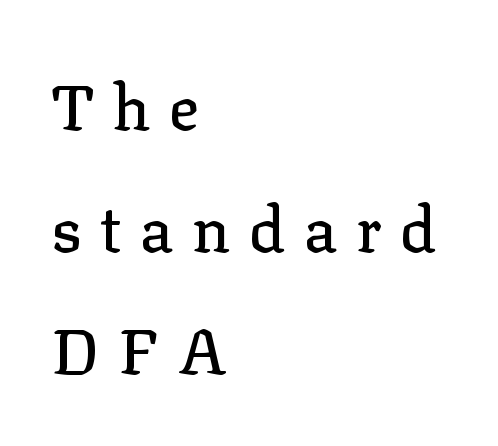
Q: Is the text italic (slanted)? A: No, it is upright.
Q: Is the typeface a serif or a sans-serif typeface? A: Serif.
Q: Is the text underlined? A: No.
Q: How is the paragraph aligned? A: Left-aligned.
Q: Is the spacing between letters normal or unusually wide? A: Unusually wide.
Q: Is the spacing between lines tight, normal or loose? A: Loose.
Q: Width (condensed, normal, or wide)? A: Normal.
Q: Stroke contrast? A: Low.
Q: x-height? A: Medium.
Q: Monospaced? A: No.
